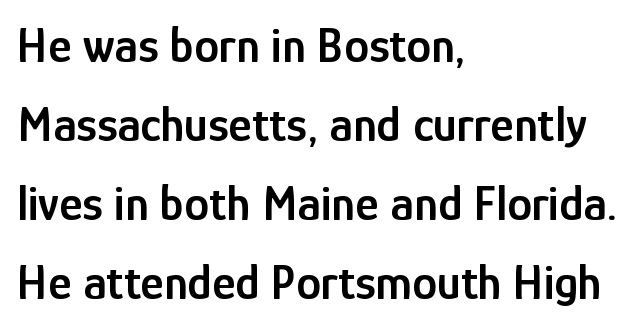
Q: Is the text bold? A: Semi-bold.
Q: Is the text italic (slanted)? A: No, it is upright.
Q: Is the typeface a serif or a sans-serif typeface? A: Sans-serif.
Q: Is the text underlined? A: No.
Q: How is the paragraph aligned? A: Left-aligned.
Q: Is the spacing between letters normal or unusually wide? A: Normal.
Q: Is the spacing between lines tight, normal or loose? A: Normal.
Q: Width (condensed, normal, or wide)? A: Condensed.
Q: Stroke contrast? A: Low.
Q: x-height? A: Medium.
Q: Monospaced? A: No.
